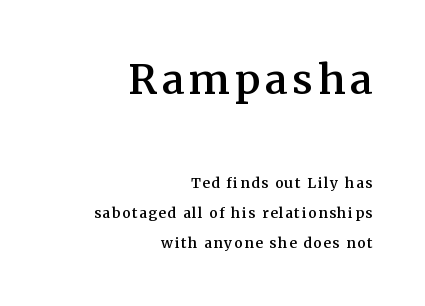
{"serif": "yes", "italic": "no", "bold": "semi", "weight": "semibold", "width": "normal", "stroke_contrast": "medium", "x_height": "medium", "monospaced": "no", "underline": "no", "align": "right", "line_spacing": "loose", "line_spacing_ratio": 2.15, "larger_block": "first", "size_ratio": 2.93, "glyph_px": 41}
